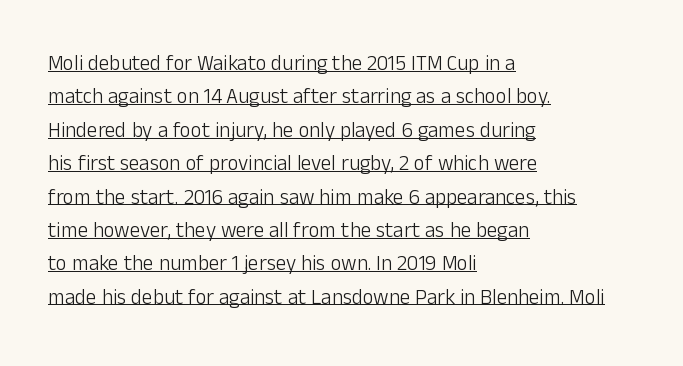
{"italic": "no", "bold": "no", "underline": "yes", "align": "left", "line_spacing": "normal", "line_spacing_ratio": 1.59, "letter_spacing": "normal", "letter_spacing_em": 0.0, "glyph_px": 21}
